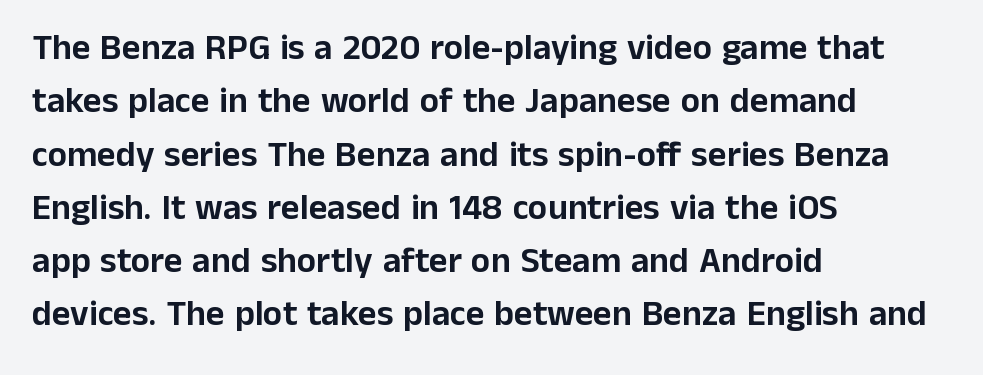
{"serif": "no", "italic": "no", "width": "normal", "stroke_contrast": "low", "x_height": "medium", "monospaced": "no", "underline": "no", "align": "left", "line_spacing": "normal", "line_spacing_ratio": 1.48, "letter_spacing": "normal", "letter_spacing_em": 0.0, "glyph_px": 36}
